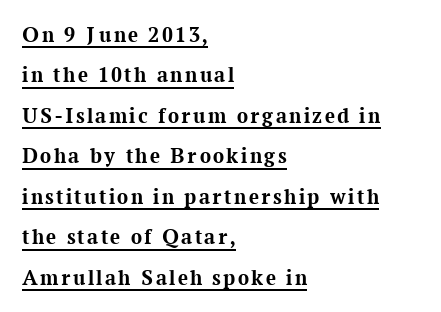
Strong, thick strokes mark this as bold type. Caption: lettering with a line underneath. Alignment: flush left. Posture: upright roman.
